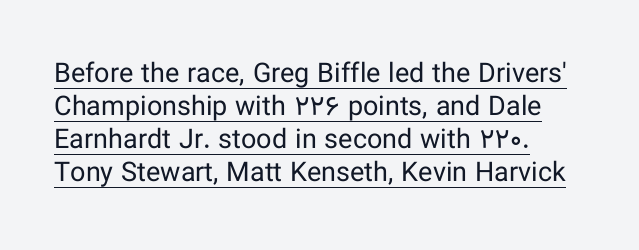
{"italic": "no", "bold": "no", "underline": "yes", "align": "left", "line_spacing_ratio": 1.22, "letter_spacing": "normal", "letter_spacing_em": 0.0, "glyph_px": 27}
